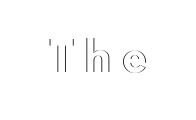
{"italic": "no", "width": "wide", "x_height": "small", "monospaced": "no", "underline": "no", "letter_spacing": "wide", "letter_spacing_em": 0.23, "glyph_px": 40}
